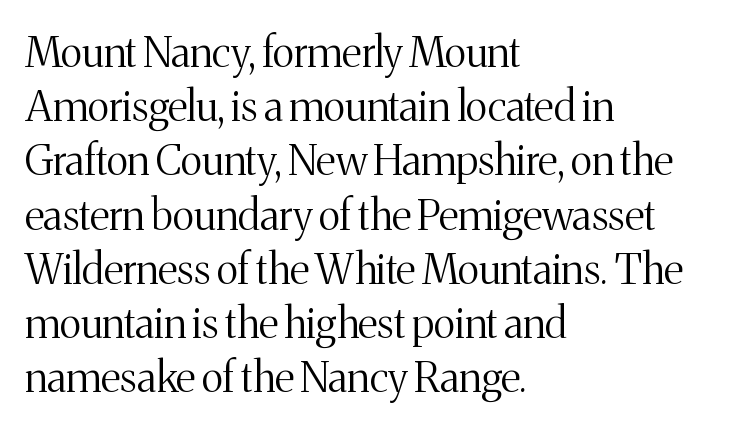
The image shows 42 px light serif type, upright; set left-aligned, normal line spacing (1.29x), normal letter spacing, not underlined; medium stroke contrast and a medium x-height.
